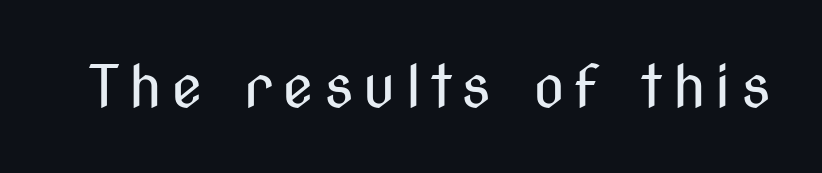
The cut favours lightness, reaching ordinary text weight at its darkest. Each letter keeps its own natural width here, so spacing adapts to shape. Only glyphs here, with clear space below each row. Classification — sans serif. This is the regular roman posture of the typeface.
